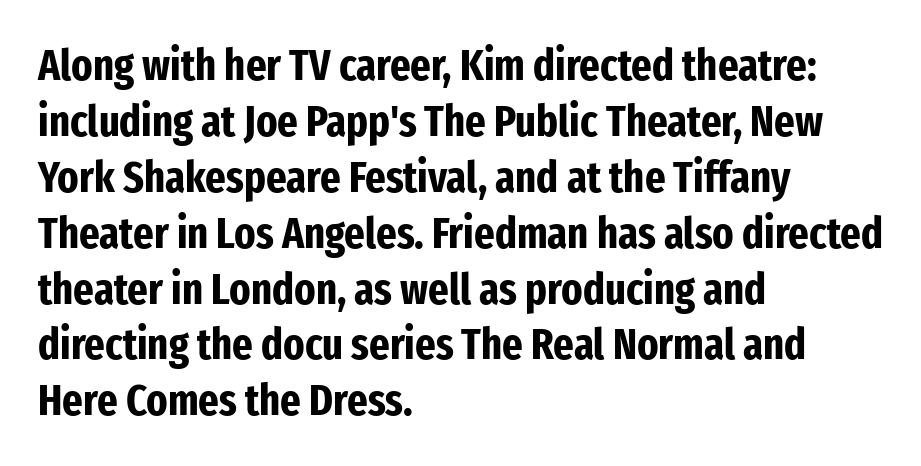
Q: Is the text bold? A: Yes.
Q: Is the text italic (slanted)? A: No, it is upright.
Q: Is the typeface a serif or a sans-serif typeface? A: Sans-serif.
Q: Is the text underlined? A: No.
Q: How is the paragraph aligned? A: Left-aligned.
Q: Is the spacing between letters normal or unusually wide? A: Normal.
Q: Is the spacing between lines tight, normal or loose? A: Normal.
Q: Width (condensed, normal, or wide)? A: Condensed.
Q: Stroke contrast? A: Low.
Q: x-height? A: Medium.
Q: Monospaced? A: No.
